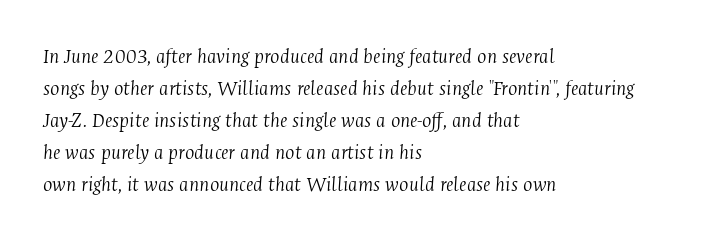
{"italic": "yes", "lean": "right", "slant_degrees": 4, "bold": "no", "underline": "no", "align": "left", "line_spacing": "normal", "line_spacing_ratio": 1.45, "letter_spacing": "normal", "letter_spacing_em": 0.0, "glyph_px": 22}
